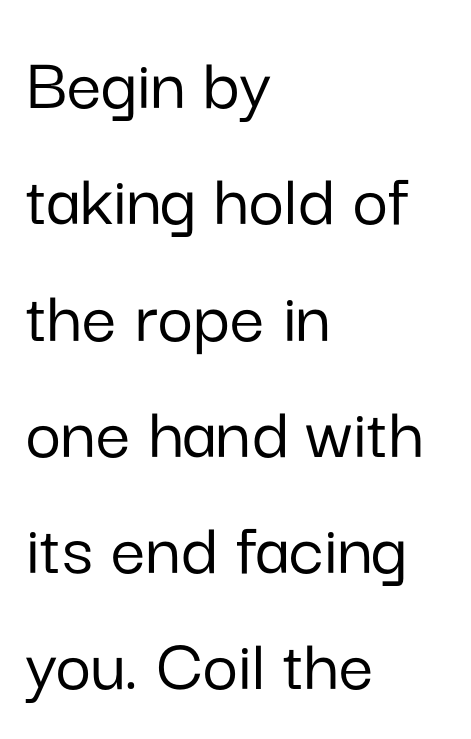
{"serif": "no", "italic": "no", "width": "normal", "stroke_contrast": "low", "x_height": "medium", "monospaced": "no", "underline": "no", "align": "left", "line_spacing": "normal", "line_spacing_ratio": 1.51, "letter_spacing": "normal", "letter_spacing_em": 0.0, "glyph_px": 77}
